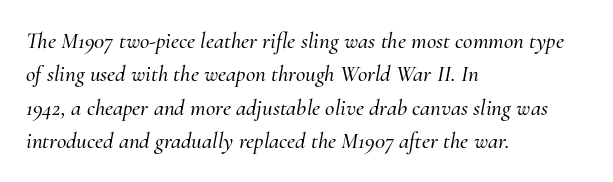
In CSS terms this would be text-align: left. The line texture is even and compact thanks to regular tracking. Rendered with sloped, italic letterforms. Descenders are the only things crossing below the line. Each new line begins a customary step beneath the previous one.
